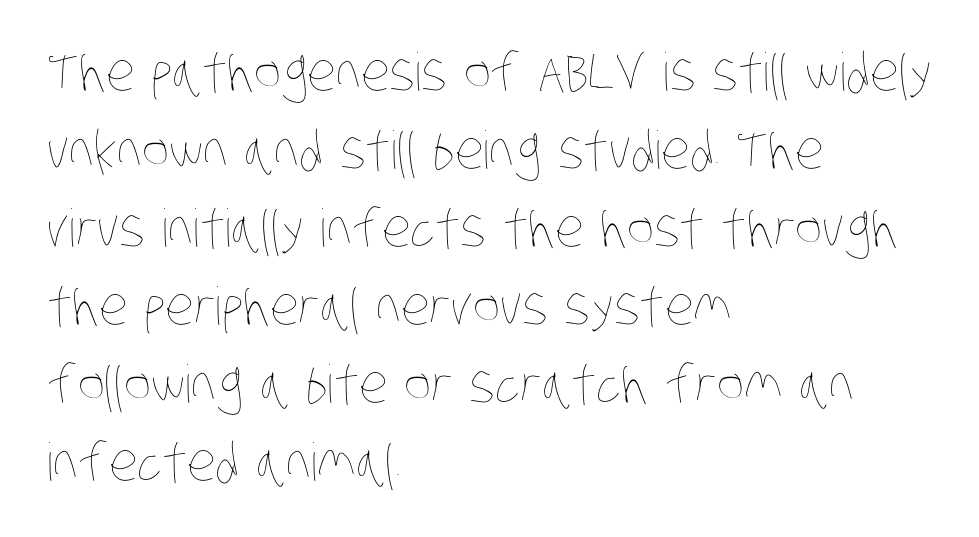
Q: Is the text bold? A: No.
Q: Is the text underlined? A: No.
Q: How is the paragraph aligned? A: Left-aligned.
Q: Is the spacing between letters normal or unusually wide? A: Normal.
Q: Is the spacing between lines tight, normal or loose? A: Normal.
Q: Width (condensed, normal, or wide)? A: Condensed.
Q: Stroke contrast? A: Low.
Q: x-height? A: Large.
Q: Monospaced? A: No.
